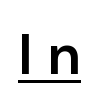
{"serif": "no", "italic": "no", "bold": "semi", "weight": "semibold", "width": "normal", "stroke_contrast": "low", "x_height": "medium", "monospaced": "no", "underline": "yes", "letter_spacing": "wide", "letter_spacing_em": 0.26, "glyph_px": 56}
